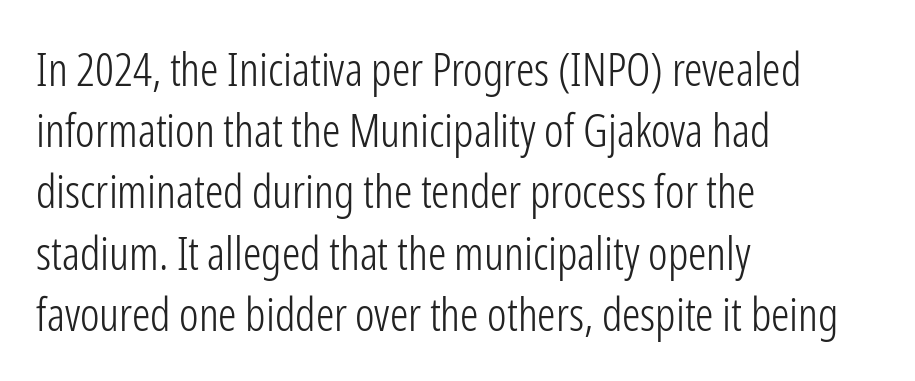
The image shows 46 px light, condensed sans-serif type, upright; set left-aligned, normal line spacing (1.33x), normal letter spacing, not underlined; low stroke contrast and a medium x-height.
